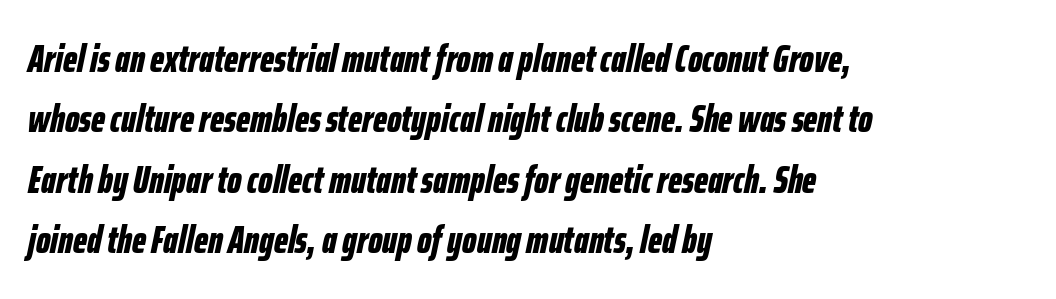
Q: Is the text bold? A: Yes.
Q: Is the text italic (slanted)? A: Yes, it leans right by about 12 degrees.
Q: Is the text underlined? A: No.
Q: How is the paragraph aligned? A: Left-aligned.
Q: Is the spacing between letters normal or unusually wide? A: Normal.
Q: Is the spacing between lines tight, normal or loose? A: Normal.
Q: Width (condensed, normal, or wide)? A: Condensed.
Q: Stroke contrast? A: Low.
Q: x-height? A: Medium.
Q: Monospaced? A: No.
